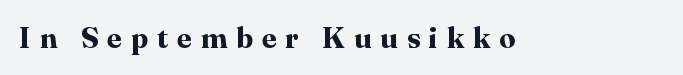
Does the type have serifs? Yes, each stem ends in a small foot. If you drew a line through each stem, it would be perfectly vertical. Between one letter and the next there's a generous, obvious gap. The glyphs have the mass of a bold cut.
